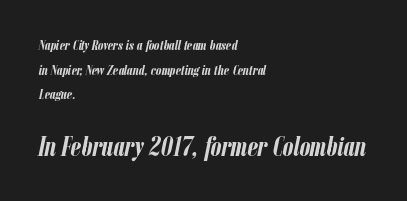
Q: Is the text bold? A: Yes.
Q: Is the text italic (slanted)? A: Yes, it leans right by about 12 degrees.
Q: Is the text underlined? A: No.
Q: How is the paragraph aligned? A: Left-aligned.
Q: Is the spacing between letters normal or unusually wide? A: Normal.
Q: Which block of text is set in a larger size, the first (top) or the second (bottom)? A: The second (bottom) one.
